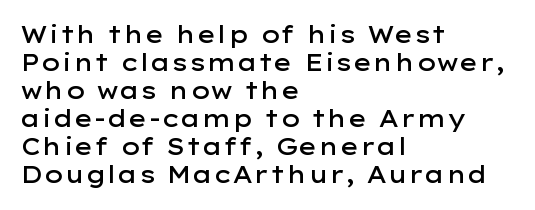
The image shows 23 px text type, upright; set left-aligned, line spacing 1.22x, normal letter spacing, not underlined.
